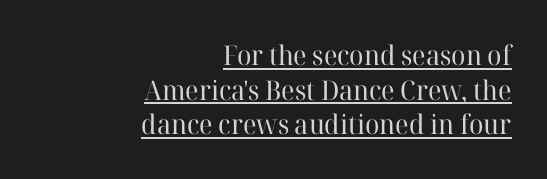
{"italic": "no", "bold": "no", "underline": "yes", "align": "right", "line_spacing": "normal", "line_spacing_ratio": 1.28, "letter_spacing": "normal", "letter_spacing_em": 0.0, "glyph_px": 27}
